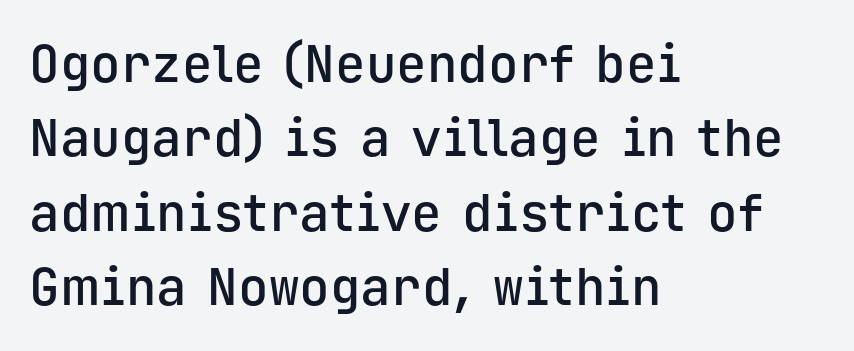
{"serif": "no", "italic": "no", "bold": "semi", "weight": "semibold", "width": "normal", "stroke_contrast": "low", "x_height": "medium", "monospaced": "yes", "underline": "no", "align": "left", "line_spacing": "normal", "line_spacing_ratio": 1.46, "letter_spacing": "normal", "letter_spacing_em": 0.0, "glyph_px": 51}
